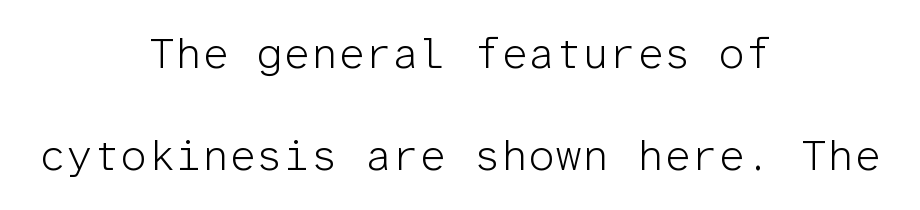
{"serif": "no", "italic": "no", "bold": "no", "weight": "light", "width": "normal", "stroke_contrast": "low", "x_height": "medium", "monospaced": "yes", "underline": "no", "align": "center", "line_spacing": "loose", "line_spacing_ratio": 2.38, "letter_spacing": "normal", "letter_spacing_em": 0.0, "glyph_px": 43}
